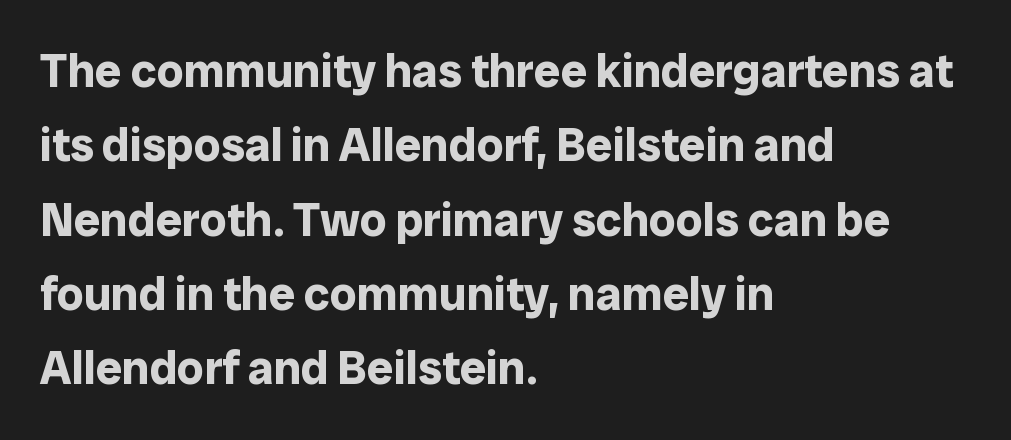
Letter spacing: default. This rendering features lettering with no underline. The lettering holds an erect, upright posture throughout. The designer left line spacing at the default.
